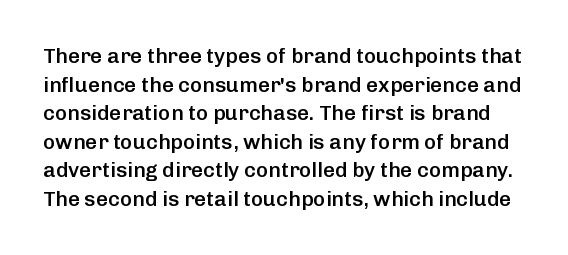
{"italic": "no", "bold": "semi", "underline": "no", "line_spacing": "normal", "line_spacing_ratio": 1.36, "letter_spacing": "normal", "letter_spacing_em": 0.0, "glyph_px": 21}
